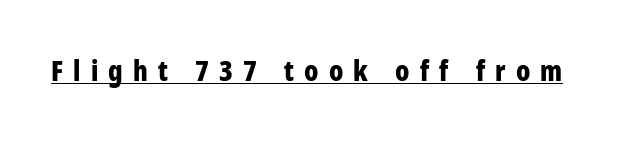
Q: Is the text bold? A: Yes.
Q: Is the text italic (slanted)? A: No, it is upright.
Q: Is the typeface a serif or a sans-serif typeface? A: Sans-serif.
Q: Is the text underlined? A: Yes.
Q: Is the spacing between letters normal or unusually wide? A: Unusually wide.
Q: Width (condensed, normal, or wide)? A: Condensed.
Q: Stroke contrast? A: Low.
Q: x-height? A: Medium.
Q: Monospaced? A: No.
